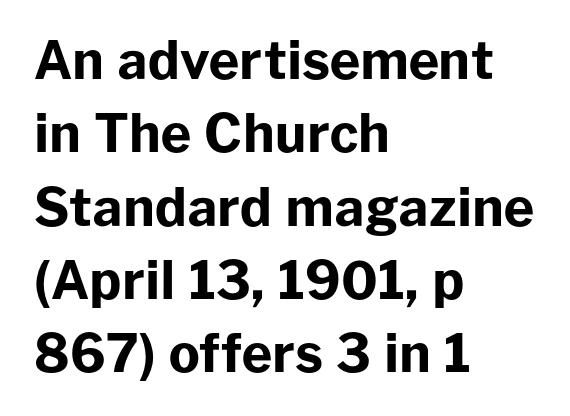
The image shows 52 px bold sans-serif type, upright; set left-aligned, normal line spacing (1.41x), normal letter spacing, not underlined; low stroke contrast and a medium x-height.
